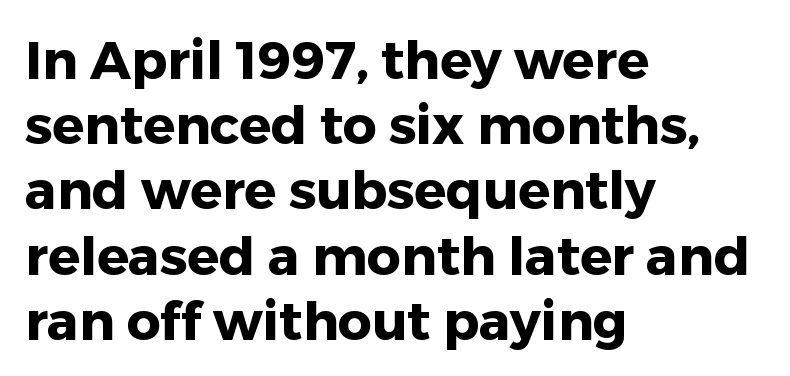
A typesetter would call this proportional, since set widths differ per character. Underlining? Definitely not there. This rendering leaves character spacing at its baseline value. Unlike italic type, these characters show no tilt at all.
